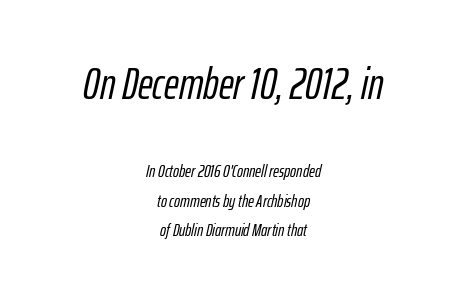
The paragraph has two soft edges and a firm central axis. How are the letters spaced? Ordinarily, with no added tracking. Slant detected: the letters are inclined. Look at the glyph heights: the upper group is clearly the bigger setting.
